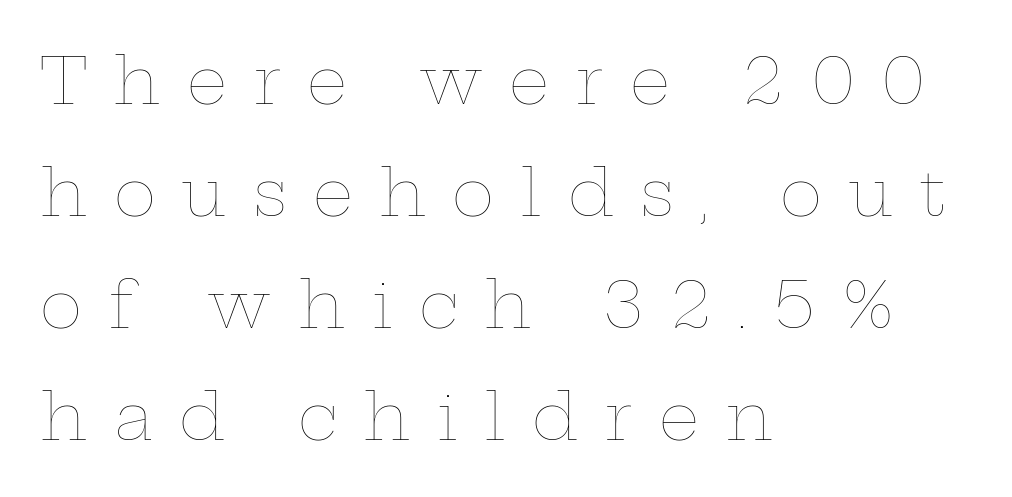
Q: Is the text bold? A: No.
Q: Is the text italic (slanted)? A: No, it is upright.
Q: Is the text underlined? A: No.
Q: How is the paragraph aligned? A: Left-aligned.
Q: Is the spacing between letters normal or unusually wide? A: Unusually wide.
Q: Width (condensed, normal, or wide)? A: Wide.
Q: Stroke contrast? A: Low.
Q: x-height? A: Medium.
Q: Monospaced? A: No.
